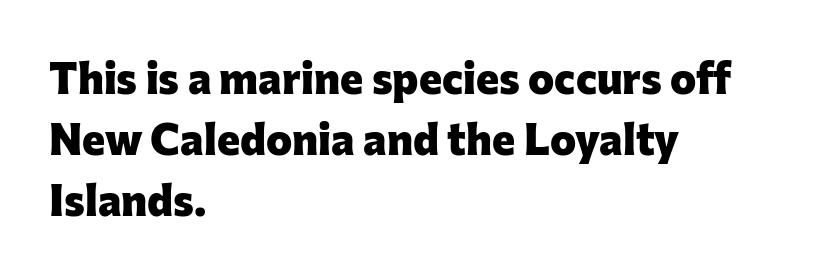
This sample uses an upright cut, with every glyph sitting square on the baseline. Each letter keeps its own natural width here, so spacing adapts to shape. These lines stack with their left ends in a neat column. The typesetting leans heavy: a genuine bold. Words float on clear page, feet unadorned. I'd call this a sans setting — the letters go barefoot.
